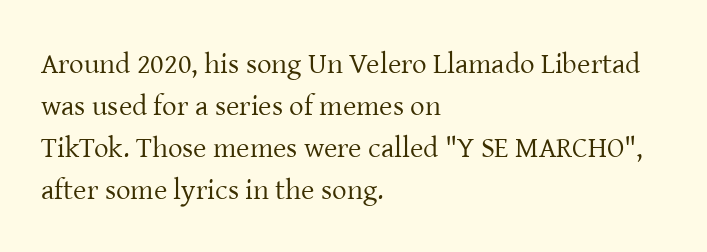
Teacher's note: observe the even left margin — that is flush-left alignment. These lines keep a tight, regular rhythm from letter to letter. Ordinary non-slanted type is in use. This sample has the flowing, uneven cadence of proportional lettering.
